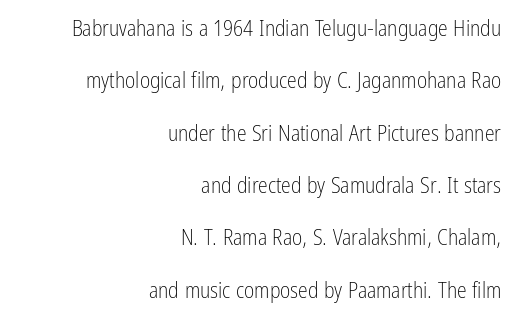
Q: Is the text bold? A: No.
Q: Is the text italic (slanted)? A: No, it is upright.
Q: Is the text underlined? A: No.
Q: How is the paragraph aligned? A: Right-aligned.
Q: Is the spacing between letters normal or unusually wide? A: Normal.
Q: Is the spacing between lines tight, normal or loose? A: Loose.
